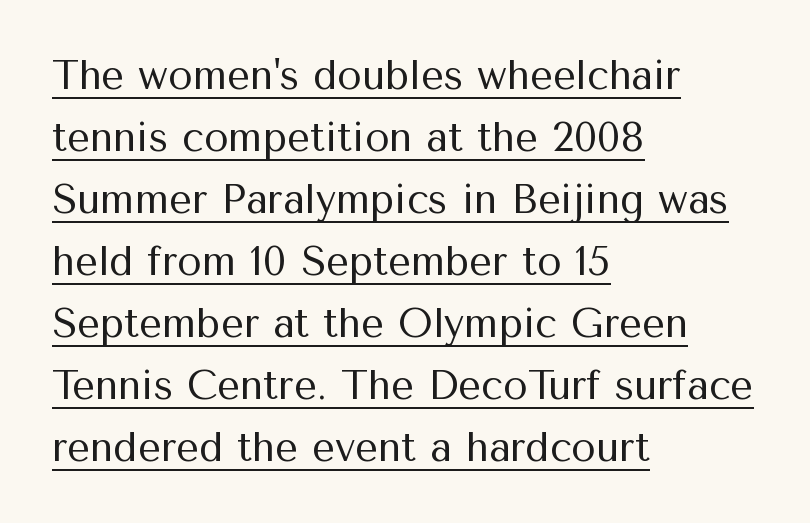
Q: Is the text bold? A: No.
Q: Is the text italic (slanted)? A: No, it is upright.
Q: Is the typeface a serif or a sans-serif typeface? A: Sans-serif.
Q: Is the text underlined? A: Yes.
Q: How is the paragraph aligned? A: Left-aligned.
Q: Is the spacing between letters normal or unusually wide? A: Normal.
Q: Is the spacing between lines tight, normal or loose? A: Normal.
Q: Width (condensed, normal, or wide)? A: Normal.
Q: Stroke contrast? A: Medium.
Q: x-height? A: Medium.
Q: Monospaced? A: No.
